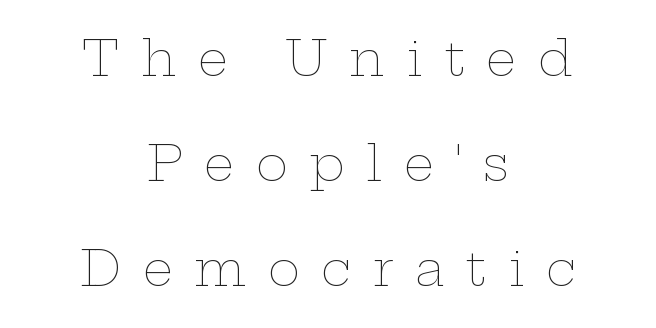
{"italic": "no", "bold": "no", "weight": "thin", "width": "wide", "stroke_contrast": "low", "x_height": "medium", "monospaced": "no", "underline": "no", "align": "center", "line_spacing": "loose", "line_spacing_ratio": 2.19, "letter_spacing": "wide", "letter_spacing_em": 0.45, "glyph_px": 48}
